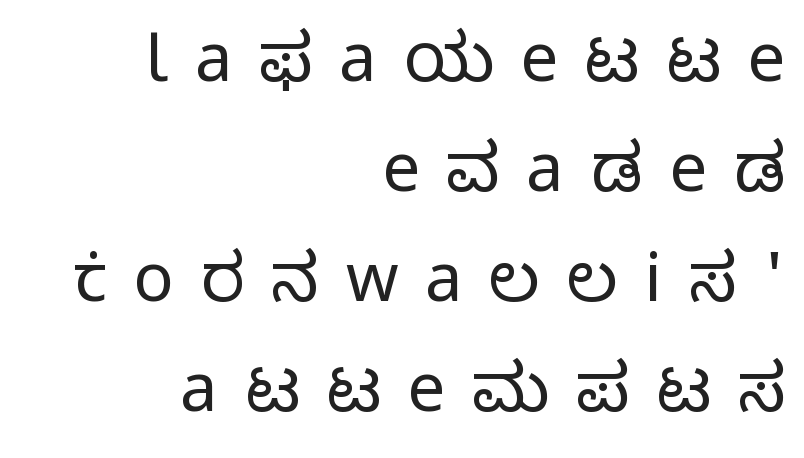
Q: Is the text bold? A: No.
Q: Is the text italic (slanted)? A: No, it is upright.
Q: Is the typeface a serif or a sans-serif typeface? A: Sans-serif.
Q: Is the text underlined? A: No.
Q: How is the paragraph aligned? A: Right-aligned.
Q: Is the spacing between letters normal or unusually wide? A: Unusually wide.
Q: Is the spacing between lines tight, normal or loose? A: Normal.
Q: Width (condensed, normal, or wide)? A: Normal.
Q: Stroke contrast? A: Low.
Q: x-height? A: Medium.
Q: Monospaced? A: No.
